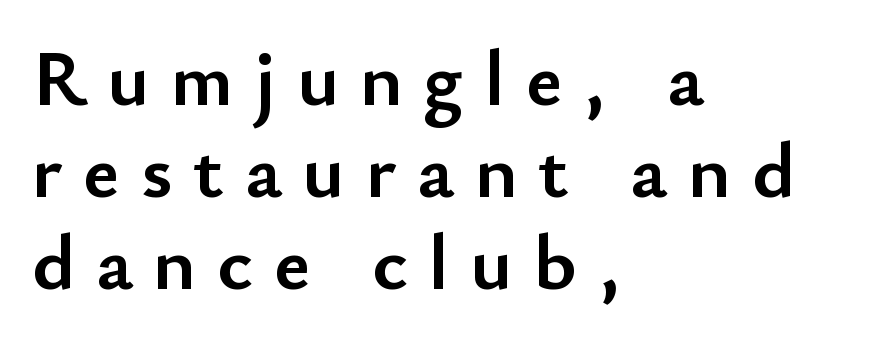
Stroke thickness is high; the sample reads as a true bold. Typeset ragged right — the left edge is the straight one. Character widths vary here, with narrow letters taking less room than wide ones. The space between consecutive lines is stingy. This rendering employs a face without finishing strokes, i.e., a sans-serif.
